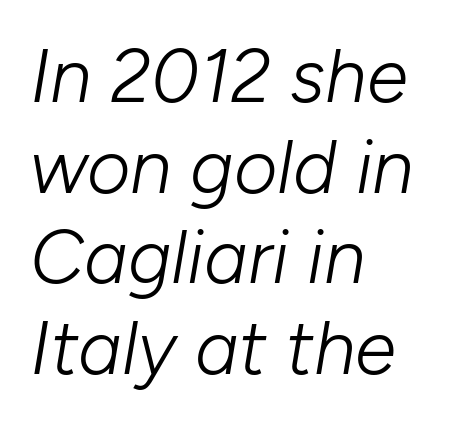
Posture: slanted. Reading down the block, your eye returns to a fixed left position each line. Glyph-to-glyph distance matches everyday printed text. The letterforms sit at book weight or below. Each row of text sits above clean, open space. Looks like regular typesetting: each glyph gets only the width it needs.
